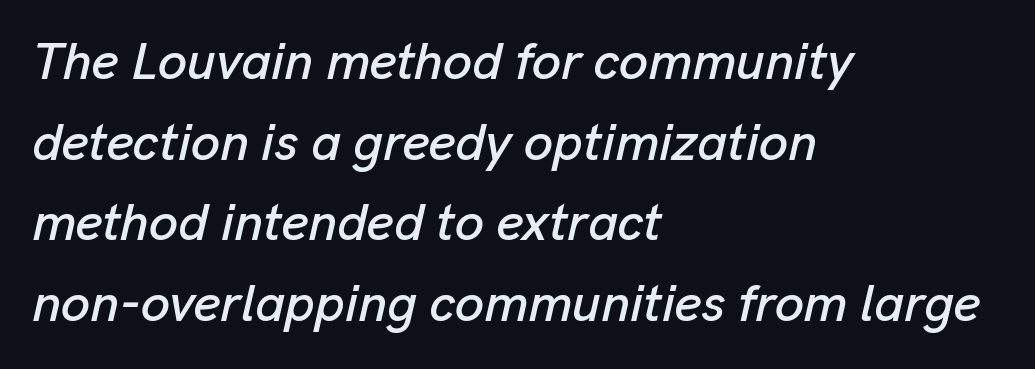
{"italic": "yes", "lean": "right", "slant_degrees": 13, "width": "normal", "stroke_contrast": "low", "x_height": "medium", "monospaced": "no", "underline": "no", "align": "left", "line_spacing": "normal", "line_spacing_ratio": 1.55, "letter_spacing": "normal", "letter_spacing_em": 0.0, "glyph_px": 52}
